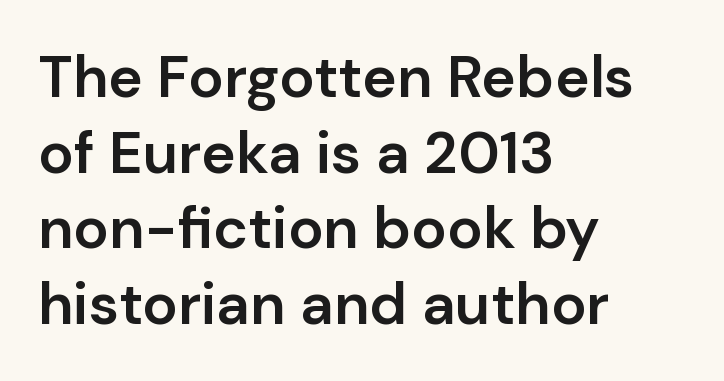
The image shows 59 px semibold sans-serif type, upright; set left-aligned, normal line spacing (1.28x), normal letter spacing, not underlined; low stroke contrast and a medium x-height.
